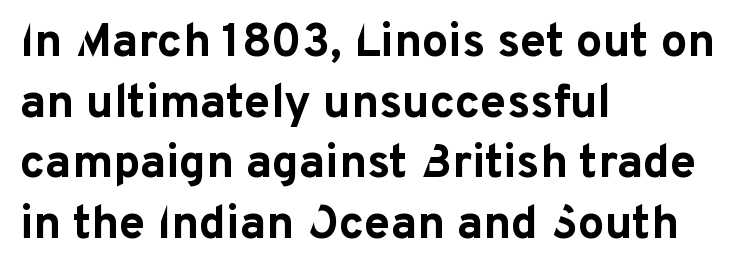
Is the type bold? Yes — the strokes are clearly thick and heavy. The space beneath each line is pristine and unruled. Proportional: the letters do not fall into vertical columns. This rendering leaves character spacing at its baseline value. The leading is moderate, giving the passage an even texture.
